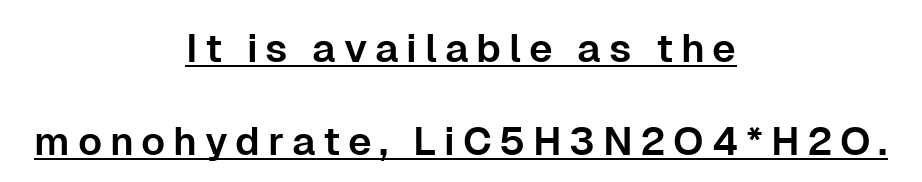
The image shows 40 px sans-serif type, upright; set centered, loose line spacing (2.32x), underlined; low stroke contrast and a medium x-height.
